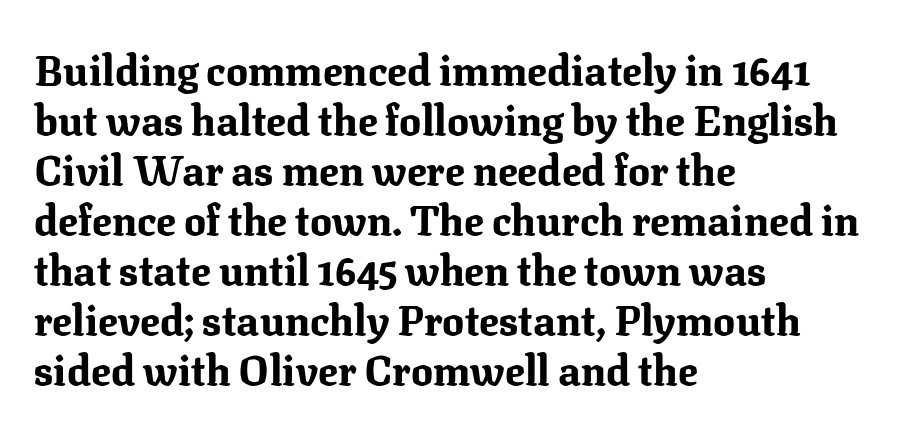
Q: Is the text bold? A: Yes.
Q: Is the text italic (slanted)? A: No, it is upright.
Q: Is the typeface a serif or a sans-serif typeface? A: Serif.
Q: Is the text underlined? A: No.
Q: How is the paragraph aligned? A: Left-aligned.
Q: Is the spacing between letters normal or unusually wide? A: Normal.
Q: Width (condensed, normal, or wide)? A: Normal.
Q: Stroke contrast? A: Medium.
Q: x-height? A: Medium.
Q: Monospaced? A: No.
